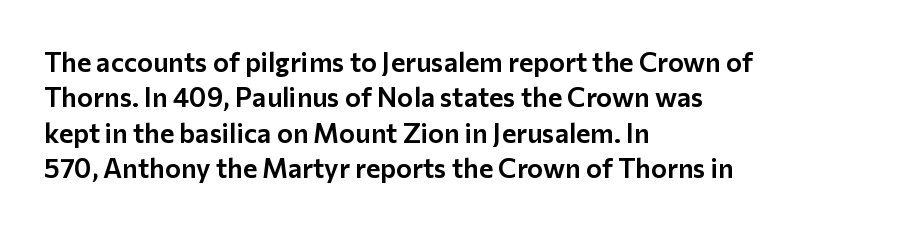
Interline gaps are of average width in this sample. The axis of the letterforms is exactly vertical. Casual observation: everything's shoved over to the left. These lines keep a tight, regular rhythm from letter to letter. Unmarked baselines from the first word to the last.
